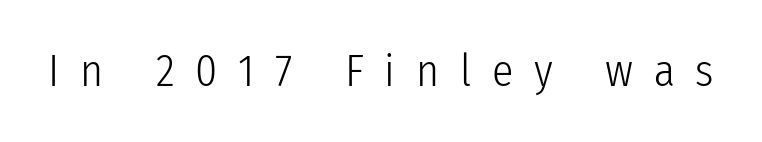
Q: Is the text bold? A: No.
Q: Is the text italic (slanted)? A: No, it is upright.
Q: Is the typeface a serif or a sans-serif typeface? A: Sans-serif.
Q: Is the text underlined? A: No.
Q: Is the spacing between letters normal or unusually wide? A: Unusually wide.
Q: Width (condensed, normal, or wide)? A: Condensed.
Q: Stroke contrast? A: Low.
Q: x-height? A: Medium.
Q: Monospaced? A: No.
